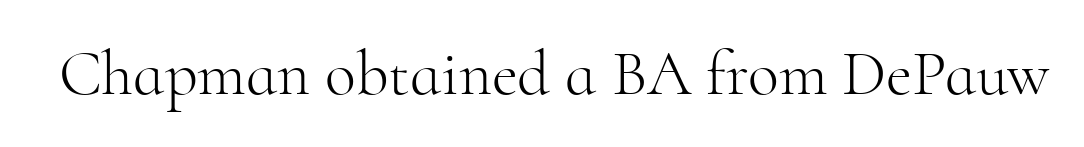
The image shows 64 px light serif type, upright; set normal letter spacing, not underlined; high stroke contrast and a small x-height.
